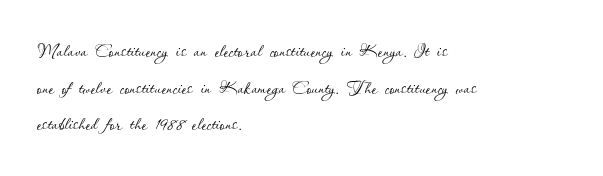
{"bold": "no", "underline": "no", "align": "left", "line_spacing": "normal", "line_spacing_ratio": 1.47, "letter_spacing": "normal", "letter_spacing_em": 0.0, "glyph_px": 25}
